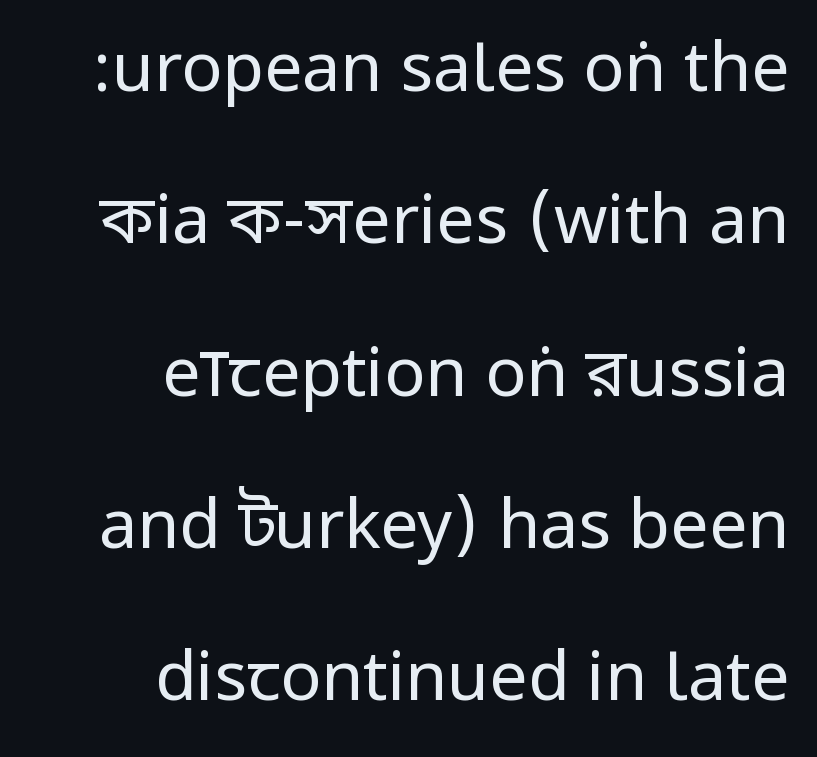
The image shows 68 px regular-weight, condensed sans-serif type, upright; set right-aligned, loose line spacing (2.24x), normal letter spacing, not underlined; low stroke contrast.
